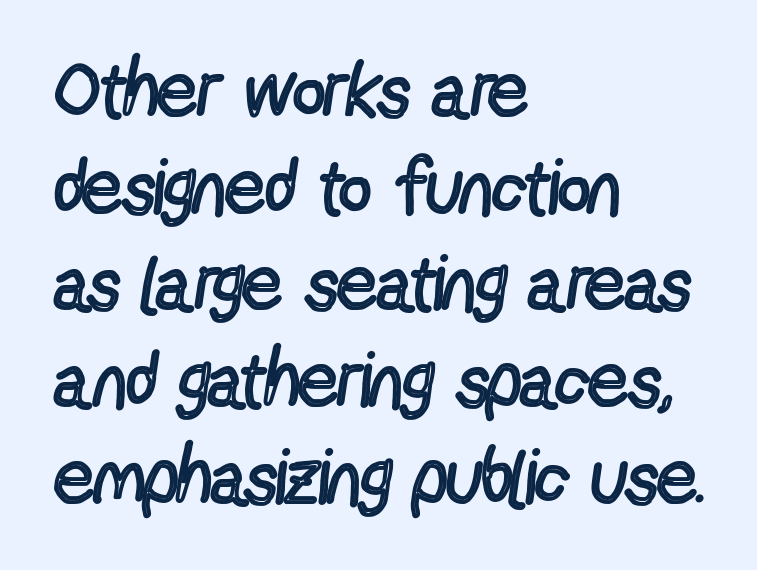
Q: Is the text bold? A: No.
Q: Is the typeface a serif or a sans-serif typeface? A: Sans-serif.
Q: Is the text underlined? A: No.
Q: How is the paragraph aligned? A: Left-aligned.
Q: Is the spacing between letters normal or unusually wide? A: Normal.
Q: Width (condensed, normal, or wide)? A: Condensed.
Q: x-height? A: Medium.
Q: Monospaced? A: No.
